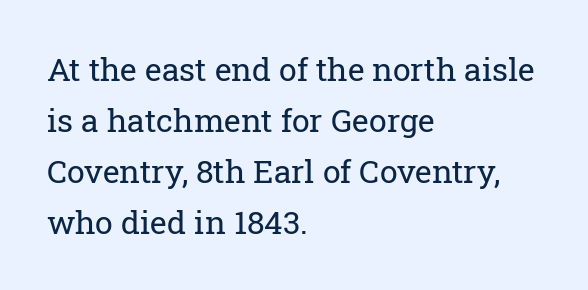
Q: Is the text bold? A: No.
Q: Is the text italic (slanted)? A: No, it is upright.
Q: Is the typeface a serif or a sans-serif typeface? A: Serif.
Q: Is the text underlined? A: No.
Q: How is the paragraph aligned? A: Left-aligned.
Q: Is the spacing between letters normal or unusually wide? A: Normal.
Q: Is the spacing between lines tight, normal or loose? A: Normal.
Q: Width (condensed, normal, or wide)? A: Normal.
Q: Stroke contrast? A: Low.
Q: x-height? A: Medium.
Q: Monospaced? A: No.
